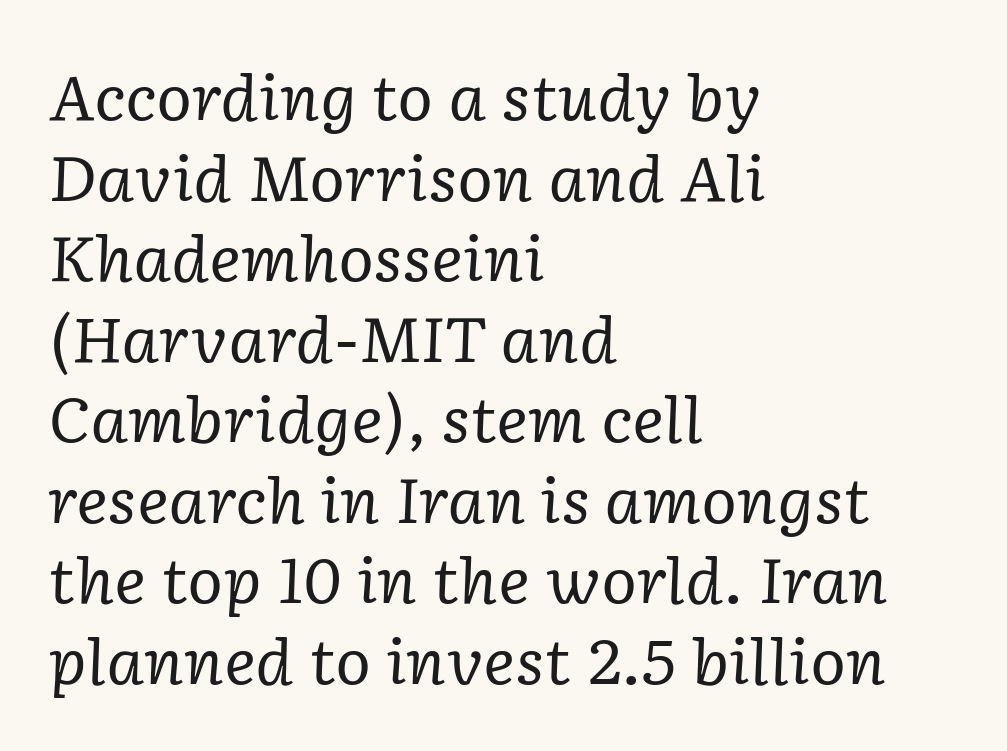
The image shows 61 px regular-weight serif type, italic (leaning right); set left-aligned, normal line spacing (1.32x), normal letter spacing, not underlined; low stroke contrast and a medium x-height.
